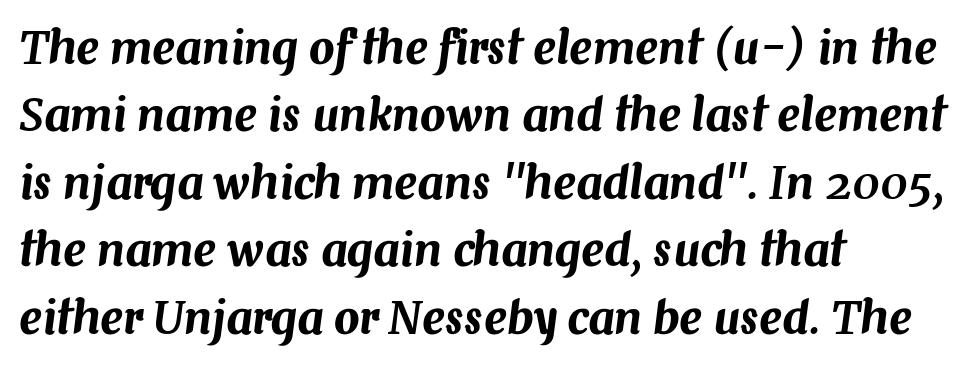
{"italic": "yes", "lean": "right", "slant_degrees": 7, "width": "normal", "stroke_contrast": "medium", "x_height": "medium", "monospaced": "no", "underline": "no", "align": "left", "line_spacing": "normal", "line_spacing_ratio": 1.5, "letter_spacing": "normal", "letter_spacing_em": 0.0, "glyph_px": 45}
